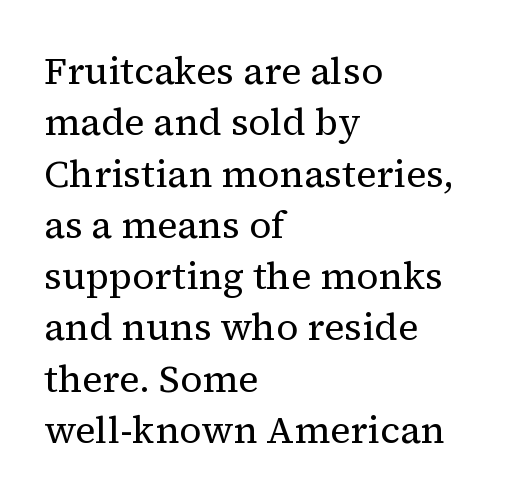
{"serif": "yes", "italic": "no", "bold": "no", "weight": "regular", "width": "normal", "stroke_contrast": "medium", "x_height": "medium", "monospaced": "no", "underline": "no", "align": "left", "line_spacing": "normal", "line_spacing_ratio": 1.35, "letter_spacing": "normal", "letter_spacing_em": 0.0, "glyph_px": 38}
